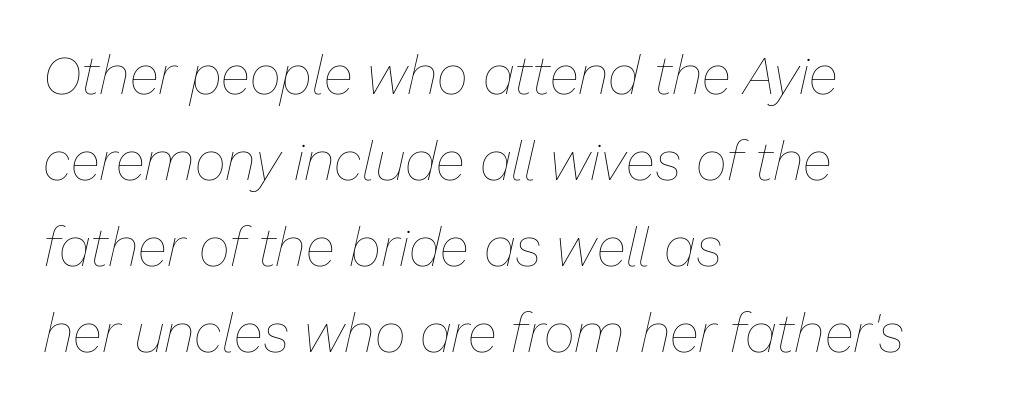
{"italic": "yes", "lean": "right", "slant_degrees": 13, "bold": "no", "weight": "thin", "width": "normal", "stroke_contrast": "low", "x_height": "medium", "monospaced": "no", "underline": "no", "align": "left", "line_spacing": "normal", "line_spacing_ratio": 1.59, "letter_spacing": "normal", "letter_spacing_em": 0.0, "glyph_px": 54}
